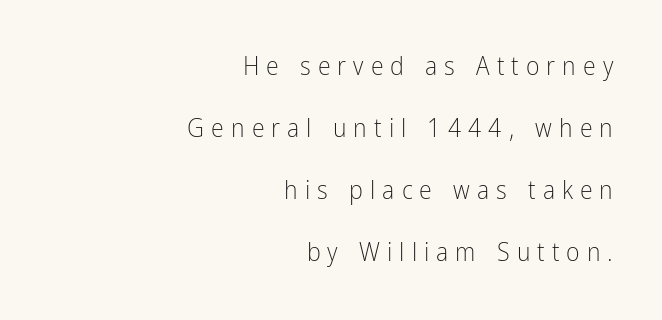
The image shows 26 px text type, upright; set right-aligned, loose line spacing (2.38x), unusually wide letter spacing (+0.27 em), not underlined.
